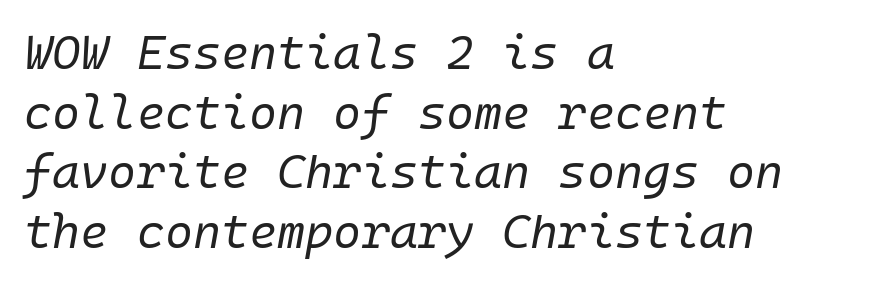
{"italic": "yes", "lean": "right", "slant_degrees": 10, "bold": "no", "weight": "regular", "width": "normal", "stroke_contrast": "low", "x_height": "medium", "underline": "no", "align": "left", "line_spacing_ratio": 1.24, "letter_spacing": "normal", "letter_spacing_em": 0.0, "glyph_px": 48}
